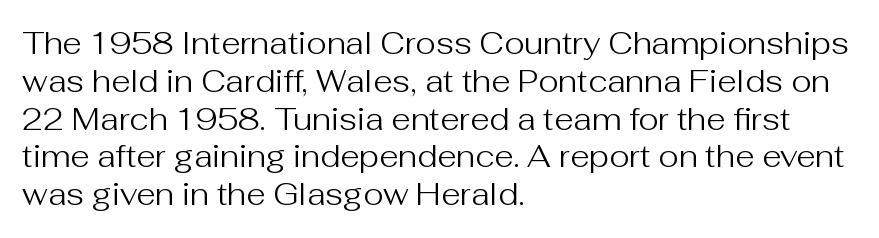
Q: Is the text bold? A: No.
Q: Is the text italic (slanted)? A: No, it is upright.
Q: Is the typeface a serif or a sans-serif typeface? A: Sans-serif.
Q: Is the text underlined? A: No.
Q: How is the paragraph aligned? A: Left-aligned.
Q: Is the spacing between letters normal or unusually wide? A: Normal.
Q: Width (condensed, normal, or wide)? A: Normal.
Q: Stroke contrast? A: Medium.
Q: x-height? A: Medium.
Q: Monospaced? A: No.
